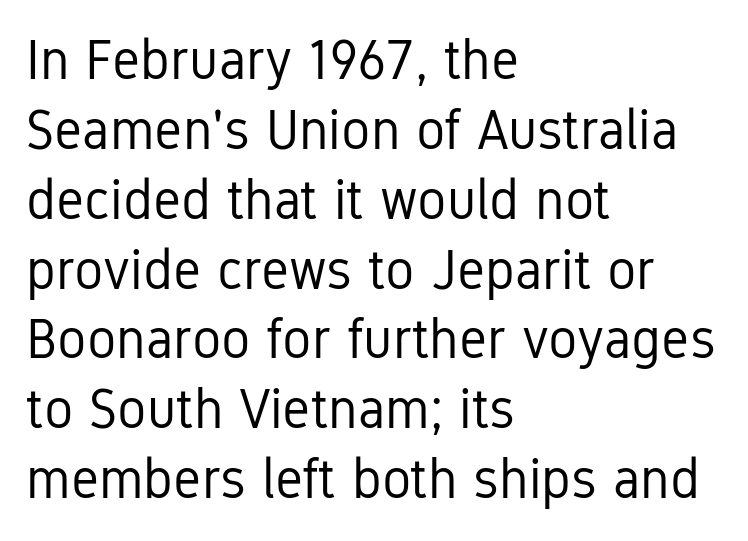
Q: Is the text bold? A: No.
Q: Is the text italic (slanted)? A: No, it is upright.
Q: Is the typeface a serif or a sans-serif typeface? A: Sans-serif.
Q: Is the text underlined? A: No.
Q: How is the paragraph aligned? A: Left-aligned.
Q: Is the spacing between letters normal or unusually wide? A: Normal.
Q: Is the spacing between lines tight, normal or loose? A: Normal.
Q: Width (condensed, normal, or wide)? A: Condensed.
Q: Stroke contrast? A: Low.
Q: x-height? A: Medium.
Q: Monospaced? A: No.
